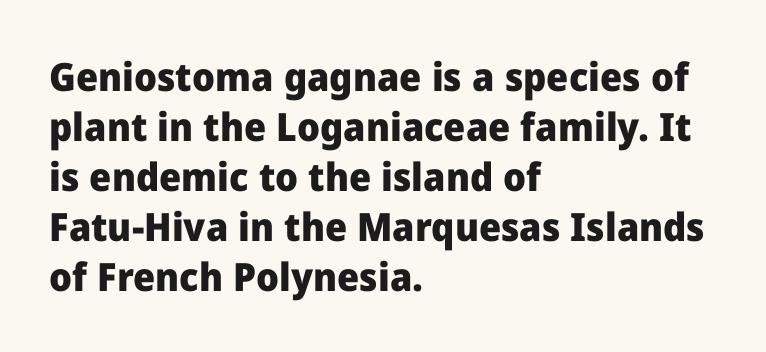
Q: Is the text bold? A: Yes.
Q: Is the text italic (slanted)? A: No, it is upright.
Q: Is the typeface a serif or a sans-serif typeface? A: Sans-serif.
Q: Is the text underlined? A: No.
Q: How is the paragraph aligned? A: Left-aligned.
Q: Is the spacing between letters normal or unusually wide? A: Normal.
Q: Is the spacing between lines tight, normal or loose? A: Normal.
Q: Width (condensed, normal, or wide)? A: Normal.
Q: Stroke contrast? A: Low.
Q: x-height? A: Medium.
Q: Monospaced? A: No.
